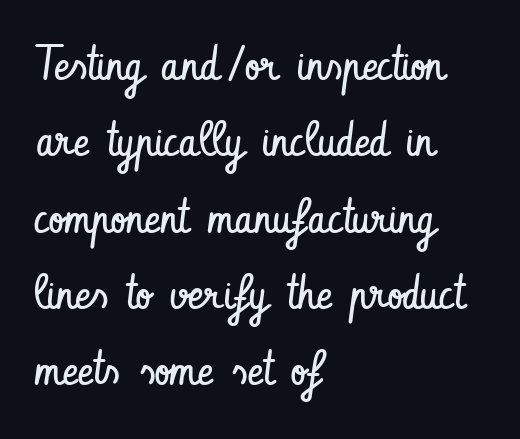
{"serif": "no", "italic": "no", "bold": "no", "weight": "regular", "width": "condensed", "stroke_contrast": "low", "x_height": "small", "monospaced": "no", "underline": "no", "align": "left", "line_spacing": "normal", "line_spacing_ratio": 1.59, "letter_spacing": "normal", "letter_spacing_em": 0.0, "glyph_px": 48}
